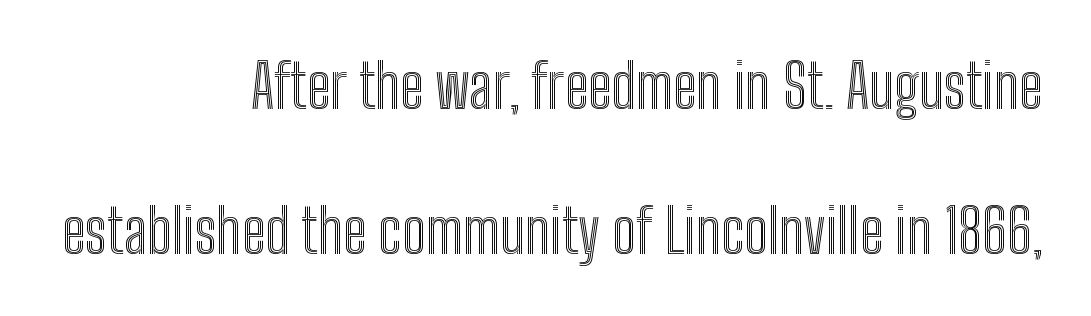
{"italic": "no", "width": "condensed", "x_height": "medium", "monospaced": "no", "underline": "no", "align": "right", "line_spacing": "loose", "line_spacing_ratio": 2.41, "letter_spacing": "normal", "letter_spacing_em": 0.0, "glyph_px": 60}
